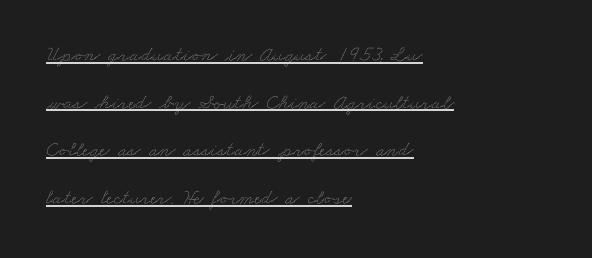
This rendering uses left alignment, leaving the right contour irregular. The tracking reads as untouched default to a designer's eye. Somebody hit Ctrl+U on this one — the words are underlined. A great deal of white space separates one row of letters from the next.
